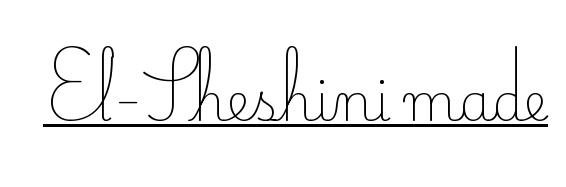
The image shows 52 px light serif type, upright; set normal letter spacing, underlined; low stroke contrast and a small x-height.
